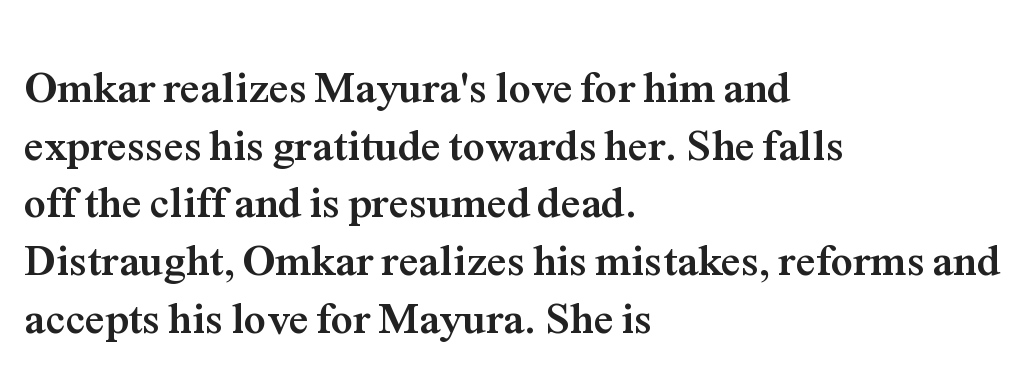
You could not count columns in this text — the font is proportionally spaced. A serif font was chosen for this passage. The space directly below the letters is spotless. Line starts are locked; line ends wander. Typesetter's note: full bold, strokes at maximum text heaviness.
